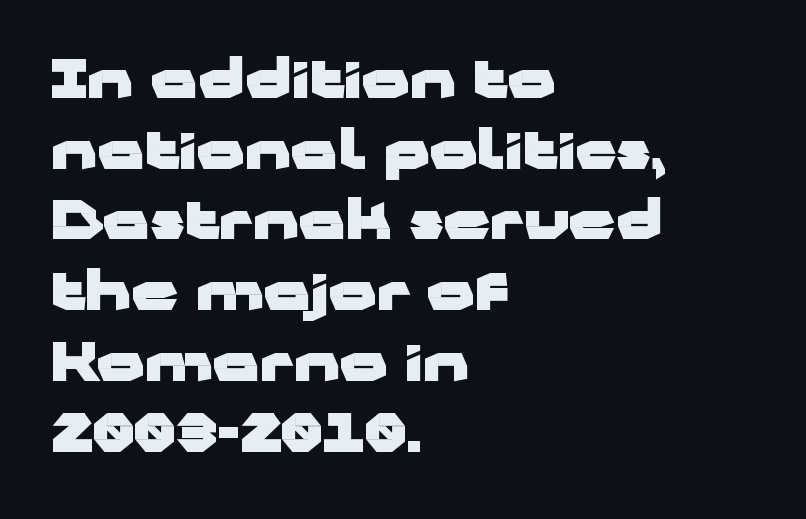
Q: Is the text bold? A: Yes.
Q: Is the text italic (slanted)? A: No, it is upright.
Q: Is the typeface a serif or a sans-serif typeface? A: Sans-serif.
Q: Is the text underlined? A: No.
Q: How is the paragraph aligned? A: Left-aligned.
Q: Is the spacing between letters normal or unusually wide? A: Normal.
Q: Is the spacing between lines tight, normal or loose? A: Normal.
Q: Width (condensed, normal, or wide)? A: Wide.
Q: Stroke contrast? A: Low.
Q: x-height? A: Medium.
Q: Monospaced? A: No.
